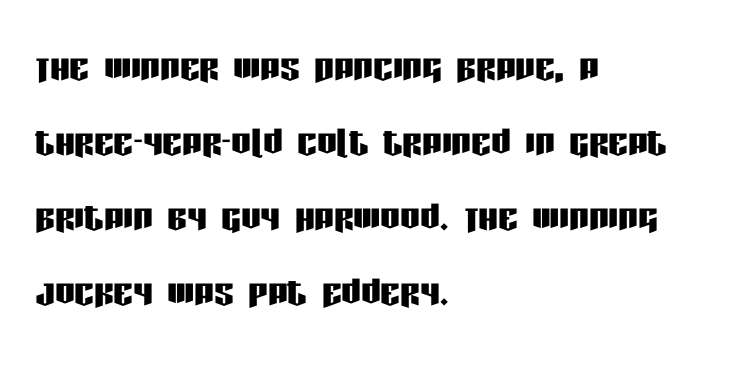
Q: Is the text italic (slanted)? A: No, it is upright.
Q: Is the typeface a serif or a sans-serif typeface? A: Sans-serif.
Q: Is the text underlined? A: No.
Q: How is the paragraph aligned? A: Left-aligned.
Q: Is the spacing between letters normal or unusually wide? A: Normal.
Q: Is the spacing between lines tight, normal or loose? A: Normal.
Q: Width (condensed, normal, or wide)? A: Condensed.
Q: Stroke contrast? A: Low.
Q: x-height? A: Large.
Q: Monospaced? A: No.
